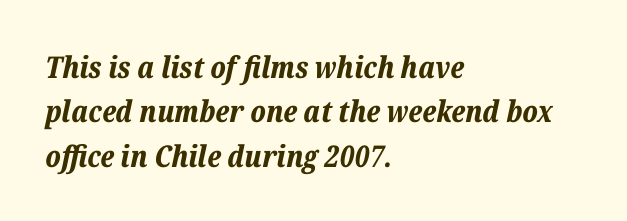
{"italic": "yes", "lean": "right", "slant_degrees": 12, "bold": "yes", "weight": "bold", "width": "normal", "stroke_contrast": "low", "x_height": "medium", "monospaced": "no", "underline": "no", "align": "left", "line_spacing": "normal", "line_spacing_ratio": 1.48, "letter_spacing": "normal", "letter_spacing_em": 0.0, "glyph_px": 30}
